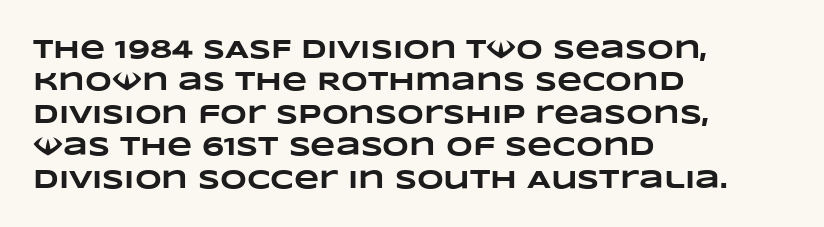
This sample keeps an unexceptional amount of space between lines. How heavy is the stroke? Heavy — this is a bold. Caption: multi-line text, flush left, ragged right. Observe the ordinary spacing: letters are neighbours, not strangers. Descender tails drop into unmarked territory.
